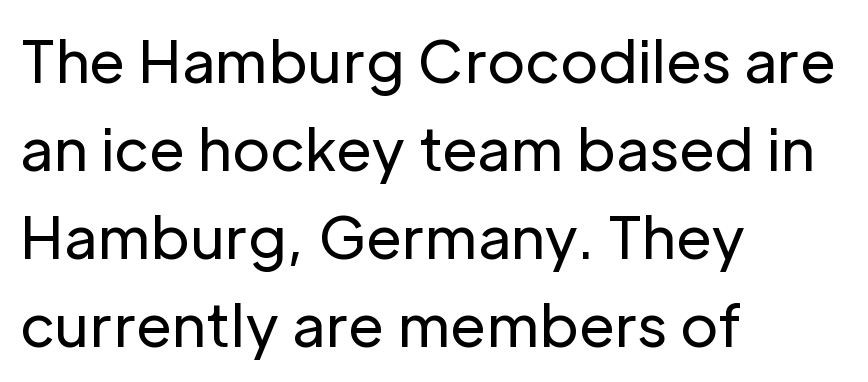
Check where the strokes stop: nothing finishes them off — pure sans. Every stem runs plumb, perpendicular to the baseline. Weight class: somewhere from thin through regular. Students, note that the glyphs here touch the page at normal intervals. The space directly below the letters is spotless.
